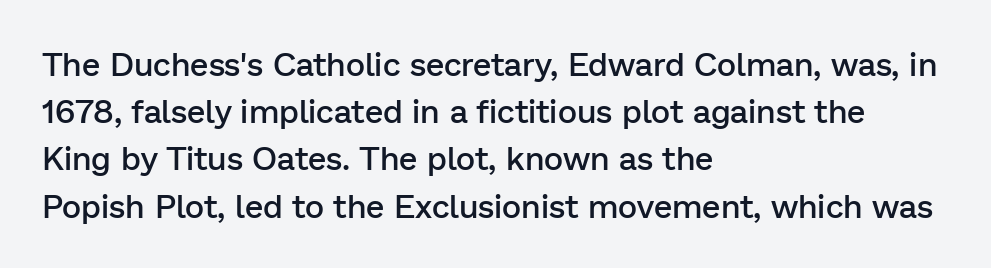
The image shows 33 px semibold sans-serif type, upright; set left-aligned, normal line spacing (1.43x), normal letter spacing, not underlined; low stroke contrast and a medium x-height.
